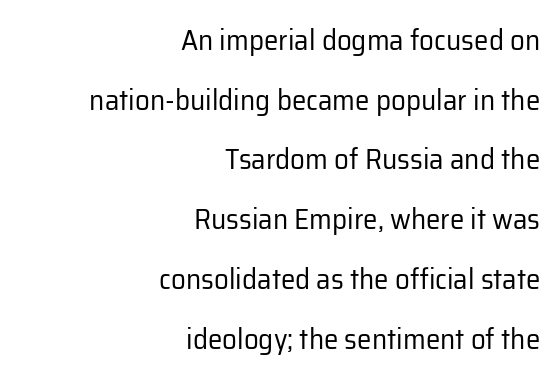
The weight tops out at a normal text grade. Each row of text sits above clean, open space. Are there feet on the stems? There aren't — it's a sans. Is this a fixed-width face? No — the glyphs have proportional, varying widths. Posture: straight, roman, zero tilt.
